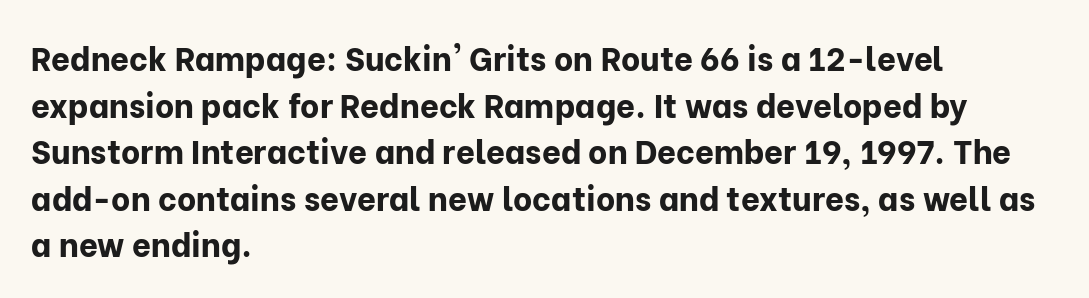
The rendering keeps characters at their native spacing. The passage is arranged the way most books set body copy — flush left. Varying glyph widths throughout — classic text-font behaviour. Typographic density is high because the face is bold.
